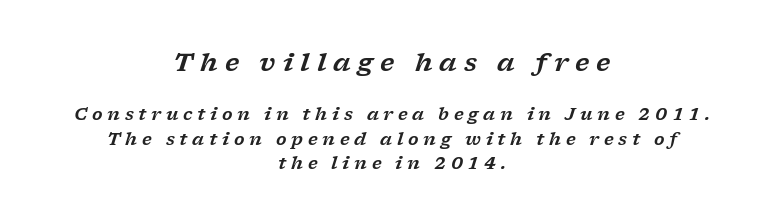
{"italic": "yes", "lean": "right", "slant_degrees": 17, "underline": "no", "align": "center", "line_spacing": "normal", "line_spacing_ratio": 1.42, "letter_spacing": "wide", "letter_spacing_em": 0.28, "larger_block": "first", "size_ratio": 1.47, "glyph_px": 25}
